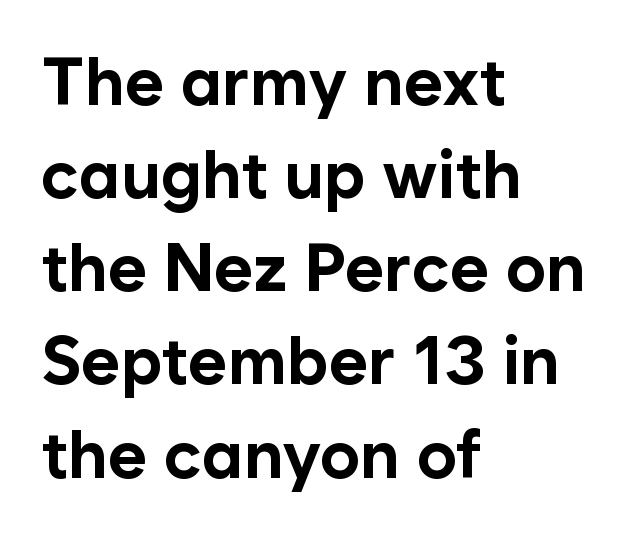
Q: Is the text bold? A: Yes.
Q: Is the text italic (slanted)? A: No, it is upright.
Q: Is the typeface a serif or a sans-serif typeface? A: Sans-serif.
Q: Is the text underlined? A: No.
Q: How is the paragraph aligned? A: Left-aligned.
Q: Is the spacing between letters normal or unusually wide? A: Normal.
Q: Is the spacing between lines tight, normal or loose? A: Normal.
Q: Width (condensed, normal, or wide)? A: Normal.
Q: Stroke contrast? A: Low.
Q: x-height? A: Medium.
Q: Monospaced? A: No.
